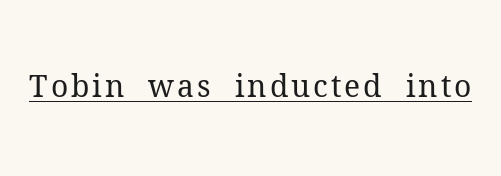
The image shows 30 px regular-weight serif type, upright; set underlined; medium stroke contrast and a medium x-height.
